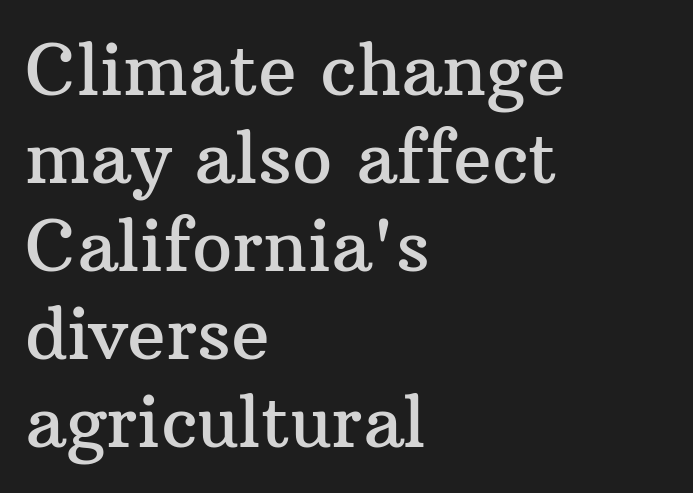
Q: Is the text italic (slanted)? A: No, it is upright.
Q: Is the typeface a serif or a sans-serif typeface? A: Serif.
Q: Is the text underlined? A: No.
Q: How is the paragraph aligned? A: Left-aligned.
Q: Is the spacing between letters normal or unusually wide? A: Normal.
Q: Width (condensed, normal, or wide)? A: Normal.
Q: Stroke contrast? A: Medium.
Q: x-height? A: Medium.
Q: Monospaced? A: No.
